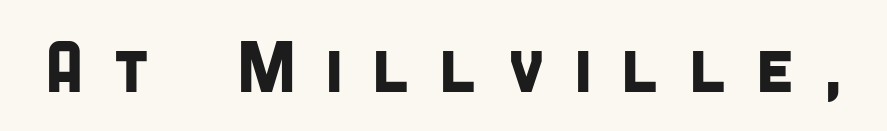
Words float on clear page, feet unadorned. The characters display no serif detailing; their extremities are plain. Here the designer chose a conventional face with non-uniform glyph widths. Glyph-to-glyph distance is far greater than everyday printed text.
